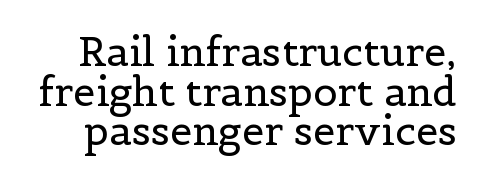
{"serif": "yes", "italic": "no", "bold": "no", "weight": "regular", "width": "normal", "x_height": "medium", "monospaced": "no", "underline": "no", "line_spacing": "tight", "line_spacing_ratio": 0.99, "letter_spacing": "normal", "letter_spacing_em": 0.0, "glyph_px": 40}
